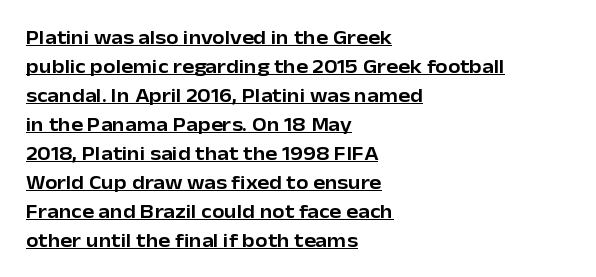
The image shows 20 px text type, upright; set left-aligned, normal line spacing (1.45x), normal letter spacing, underlined.
